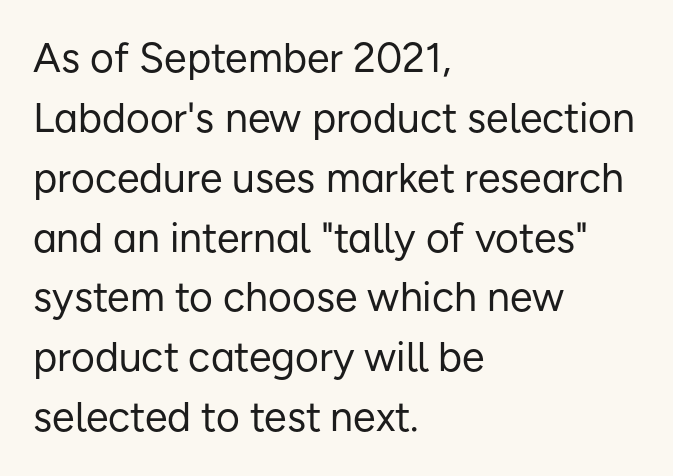
In terms of leading, this rendering sits right in the middle. Every stem runs plumb, perpendicular to the baseline. Underline: absent. The typeface has the unassuming heft of standard copy or less.
